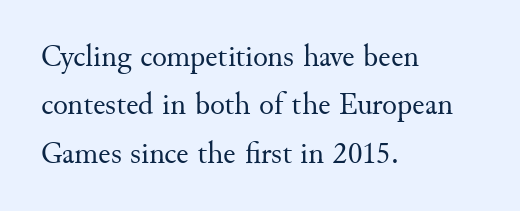
{"serif": "yes", "italic": "no", "bold": "no", "weight": "regular", "width": "normal", "stroke_contrast": "medium", "x_height": "small", "monospaced": "no", "underline": "no", "align": "left", "line_spacing": "normal", "line_spacing_ratio": 1.56, "letter_spacing": "normal", "letter_spacing_em": 0.0, "glyph_px": 31}
